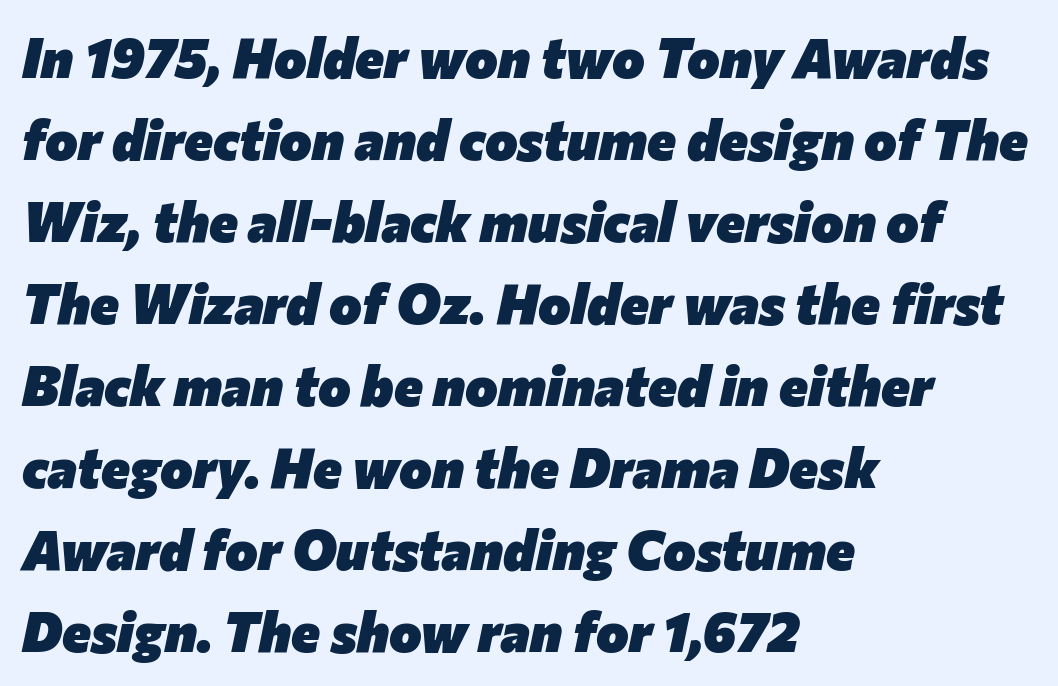
{"italic": "yes", "lean": "right", "slant_degrees": 12, "bold": "yes", "weight": "heavy", "width": "normal", "stroke_contrast": "low", "x_height": "medium", "monospaced": "no", "underline": "no", "align": "left", "line_spacing": "normal", "line_spacing_ratio": 1.49, "letter_spacing": "normal", "letter_spacing_em": 0.0, "glyph_px": 55}
